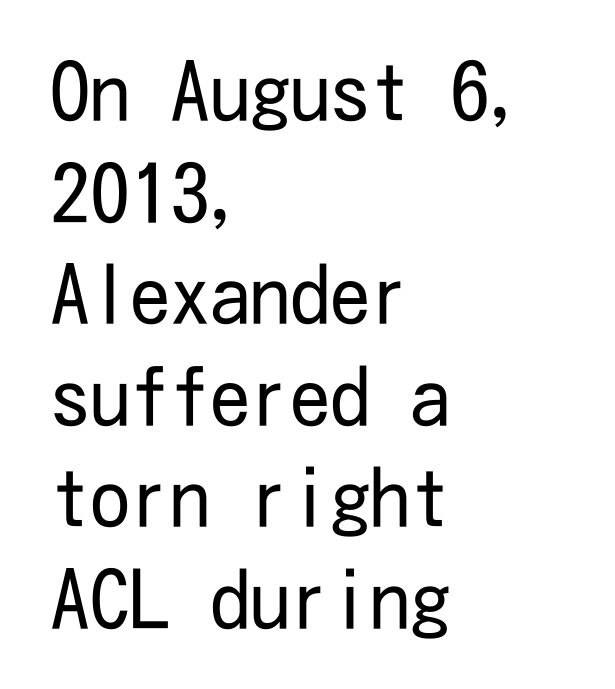
Q: Is the text bold? A: No.
Q: Is the text italic (slanted)? A: No, it is upright.
Q: Is the typeface a serif or a sans-serif typeface? A: Sans-serif.
Q: Is the text underlined? A: No.
Q: How is the paragraph aligned? A: Left-aligned.
Q: Is the spacing between letters normal or unusually wide? A: Normal.
Q: Is the spacing between lines tight, normal or loose? A: Normal.
Q: Width (condensed, normal, or wide)? A: Condensed.
Q: Stroke contrast? A: Low.
Q: x-height? A: Medium.
